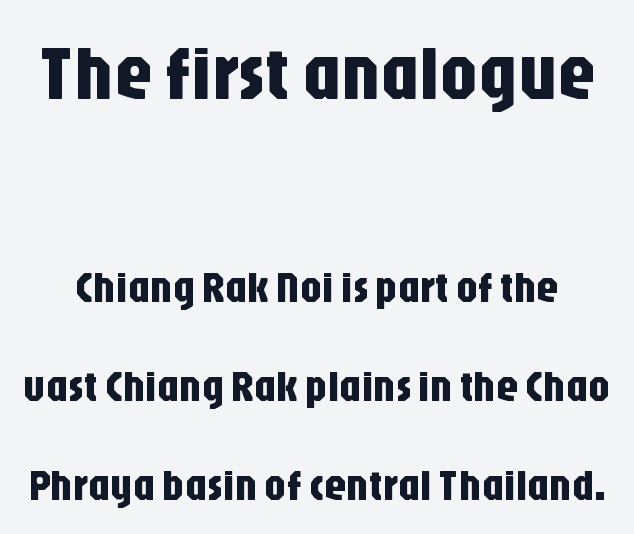
The image shows 77 px condensed sans-serif type, upright; set loose line spacing (2.26x), normal letter spacing, not underlined; the first (top) block is 1.75x larger; low stroke contrast and a large x-height.
